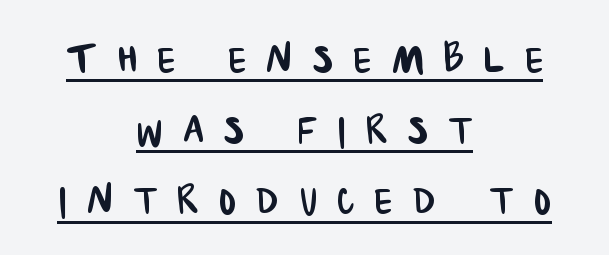
Q: Is the typeface a serif or a sans-serif typeface? A: Sans-serif.
Q: Is the text underlined? A: Yes.
Q: How is the paragraph aligned? A: Centered.
Q: Is the spacing between letters normal or unusually wide? A: Unusually wide.
Q: Is the spacing between lines tight, normal or loose? A: Normal.
Q: Width (condensed, normal, or wide)? A: Condensed.
Q: Stroke contrast? A: Low.
Q: x-height? A: Large.
Q: Monospaced? A: No.
